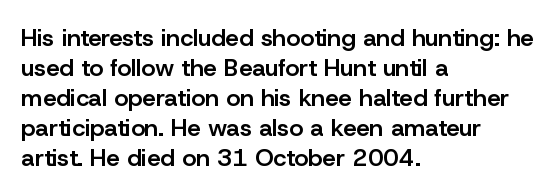
The image shows 24 px text type, upright; set left-aligned, normal line spacing (1.25x), normal letter spacing, not underlined.
